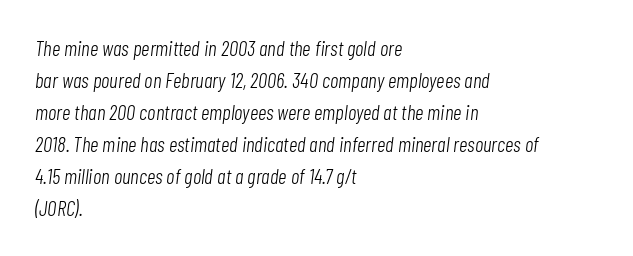
Q: Is the text bold? A: No.
Q: Is the text italic (slanted)? A: Yes, it leans right by about 7 degrees.
Q: Is the text underlined? A: No.
Q: How is the paragraph aligned? A: Left-aligned.
Q: Is the spacing between letters normal or unusually wide? A: Normal.
Q: Is the spacing between lines tight, normal or loose? A: Normal.
